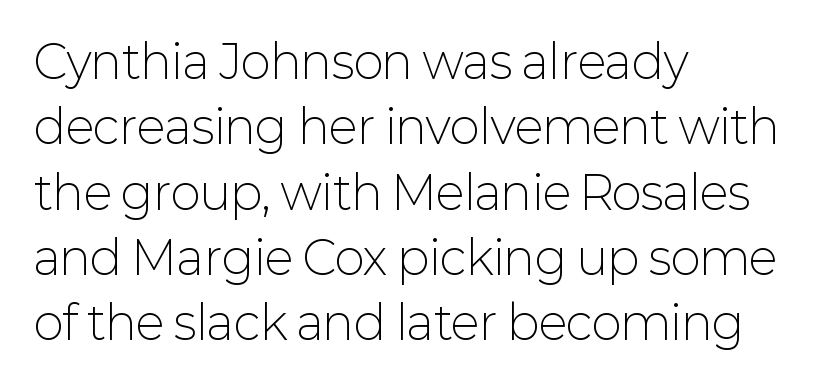
The image shows 46 px light sans-serif type, upright; set left-aligned, normal line spacing (1.42x), normal letter spacing, not underlined; low stroke contrast and a medium x-height.
